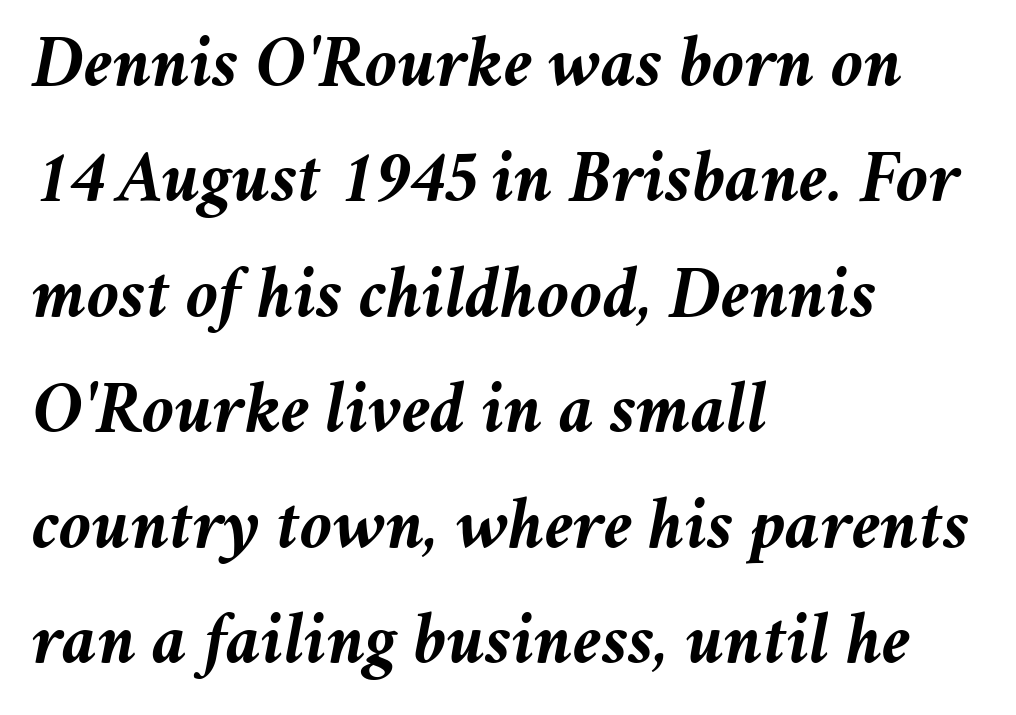
Q: Is the text bold? A: Yes.
Q: Is the text italic (slanted)? A: Yes, it leans right by about 11 degrees.
Q: Is the text underlined? A: No.
Q: How is the paragraph aligned? A: Left-aligned.
Q: Is the spacing between letters normal or unusually wide? A: Normal.
Q: Is the spacing between lines tight, normal or loose? A: Normal.
Q: Width (condensed, normal, or wide)? A: Normal.
Q: Stroke contrast? A: Medium.
Q: x-height? A: Medium.
Q: Monospaced? A: No.
